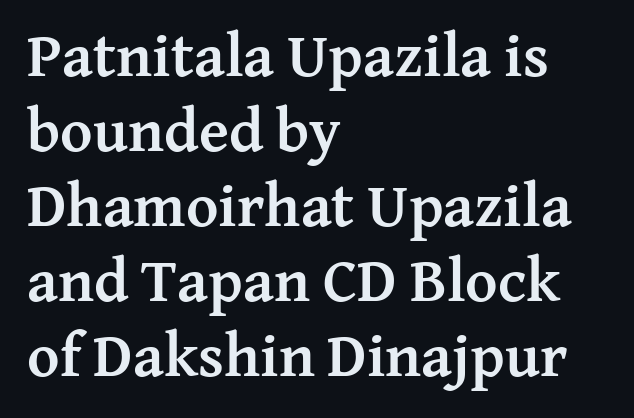
The image shows 62 px semibold serif type, upright; set left-aligned, line spacing 1.21x, normal letter spacing, not underlined; medium stroke contrast and a medium x-height.
